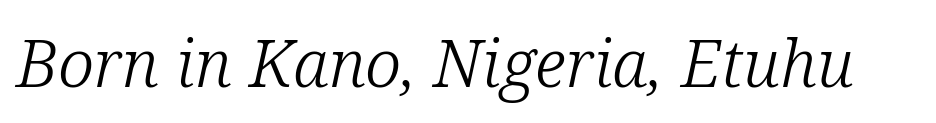
Unlike a clean sans, this face finishes its strokes with serifs. Character widths vary here, with narrow letters taking less room than wide ones. The passage shown leans; its letterforms are oblique. You could call the tracking neutral — neither tight nor loose. No heavy texture on the line: the type isn't bold.
